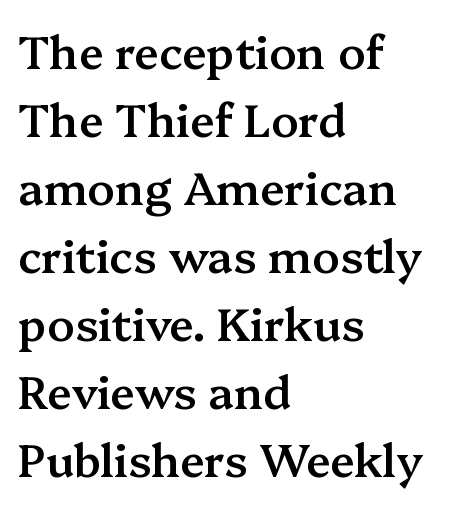
{"serif": "yes", "italic": "no", "bold": "semi", "weight": "semibold", "width": "normal", "stroke_contrast": "medium", "x_height": "medium", "monospaced": "no", "underline": "no", "align": "left", "line_spacing": "normal", "line_spacing_ratio": 1.51, "letter_spacing": "normal", "letter_spacing_em": 0.0, "glyph_px": 45}
